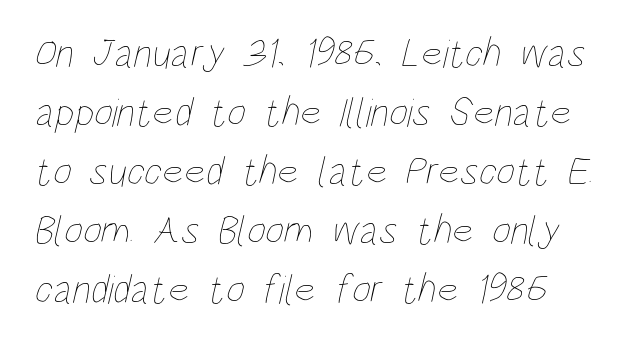
Compared with typical body copy, the letter spacing here is the same. Is the type heavy? It reads as light-to-regular instead. The setting favours the left margin, as ordinary paragraphs usually do. Proportional: the letters do not fall into vertical columns. A clean baseline with only descenders dipping below it.
